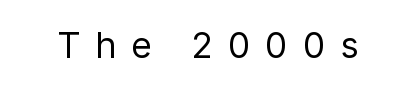
You could only call the tracking loose — the letters float apart. Decoration check: the copy has no underline. This reads as an unemphasized weight, regular at the heaviest. Note the varied advance widths — an 'i' is clearly narrower than an 'm'. Posture: straight, roman, zero tilt.
